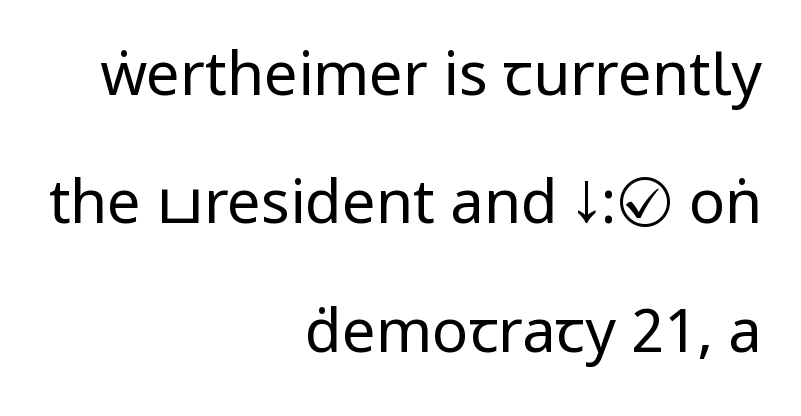
{"serif": "no", "italic": "no", "bold": "no", "weight": "regular", "width": "condensed", "stroke_contrast": "low", "underline": "no", "align": "right", "line_spacing": "loose", "line_spacing_ratio": 2.14, "letter_spacing": "normal", "letter_spacing_em": 0.0, "glyph_px": 60}
